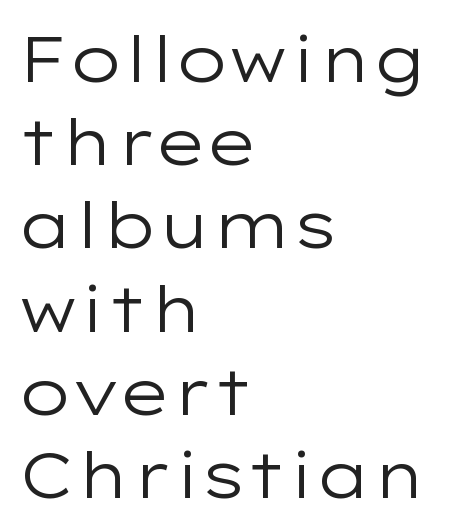
The image shows 64 px regular-weight, wide sans-serif type, upright; set left-aligned, normal line spacing (1.3x), normal letter spacing, not underlined; low stroke contrast and a medium x-height.
